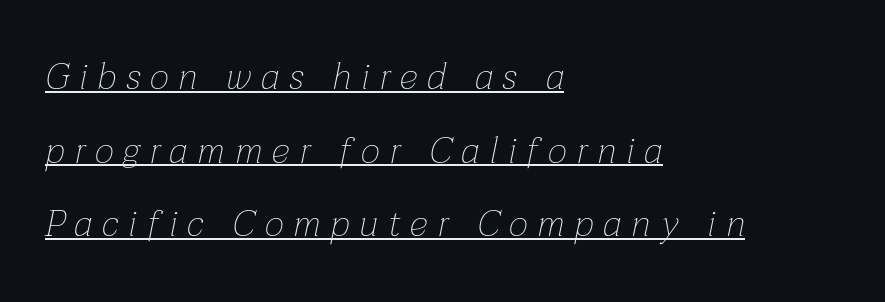
The image shows 37 px thin type, italic (leaning right); set left-aligned, loose line spacing (1.99x), unusually wide letter spacing (+0.27 em), underlined; low stroke contrast and a medium x-height.
